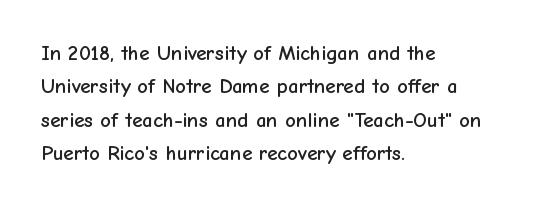
Q: Is the text italic (slanted)? A: No, it is upright.
Q: Is the text underlined? A: No.
Q: How is the paragraph aligned? A: Left-aligned.
Q: Is the spacing between letters normal or unusually wide? A: Normal.
Q: Is the spacing between lines tight, normal or loose? A: Normal.
